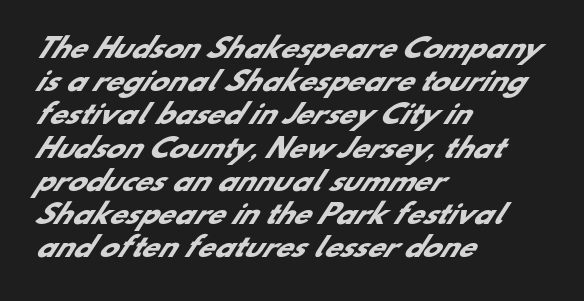
{"bold": "yes", "underline": "no", "align": "left", "line_spacing_ratio": 1.23, "letter_spacing": "normal", "letter_spacing_em": 0.0, "glyph_px": 27}
